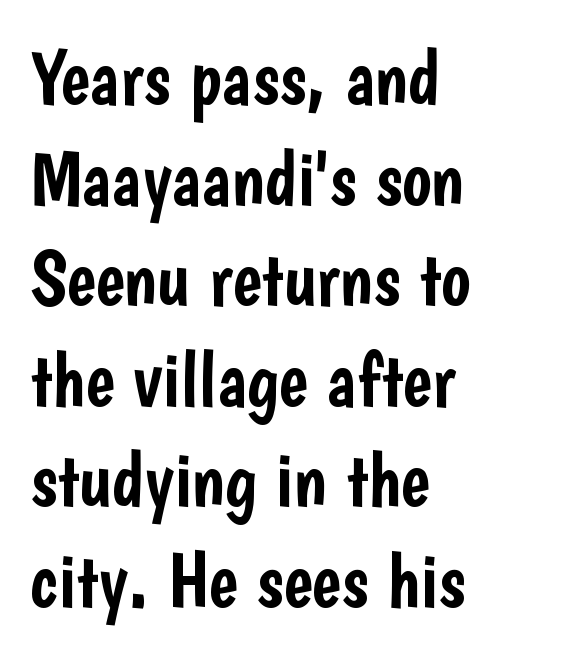
Q: Is the text italic (slanted)? A: No, it is upright.
Q: Is the typeface a serif or a sans-serif typeface? A: Sans-serif.
Q: Is the text underlined? A: No.
Q: How is the paragraph aligned? A: Left-aligned.
Q: Is the spacing between letters normal or unusually wide? A: Normal.
Q: Is the spacing between lines tight, normal or loose? A: Normal.
Q: Width (condensed, normal, or wide)? A: Condensed.
Q: Stroke contrast? A: Low.
Q: x-height? A: Medium.
Q: Monospaced? A: No.
